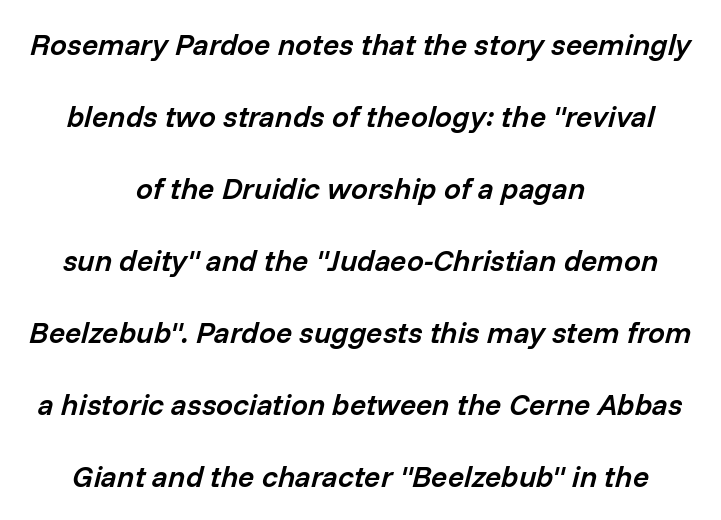
{"italic": "yes", "lean": "right", "slant_degrees": 14, "bold": "semi", "weight": "semibold", "width": "normal", "stroke_contrast": "low", "x_height": "medium", "monospaced": "no", "underline": "no", "align": "center", "line_spacing": "loose", "line_spacing_ratio": 2.4, "letter_spacing": "normal", "letter_spacing_em": 0.0, "glyph_px": 30}
